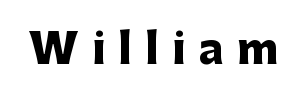
Q: Is the text bold? A: Yes.
Q: Is the text italic (slanted)? A: No, it is upright.
Q: Is the typeface a serif or a sans-serif typeface? A: Sans-serif.
Q: Is the text underlined? A: No.
Q: Is the spacing between letters normal or unusually wide? A: Unusually wide.
Q: Width (condensed, normal, or wide)? A: Normal.
Q: Stroke contrast? A: Low.
Q: x-height? A: Medium.
Q: Monospaced? A: No.
